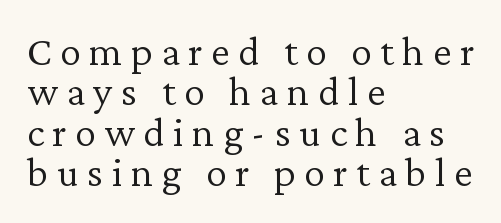
You can tell from the footed stems that serif type was used. Ink coverage per letter is moderate at most. Is the block centered? No — it sits flush against the left margin. Characters follow at a spacing far wider than the type designer built in. Honestly, the rows look squashed on top of each other.
